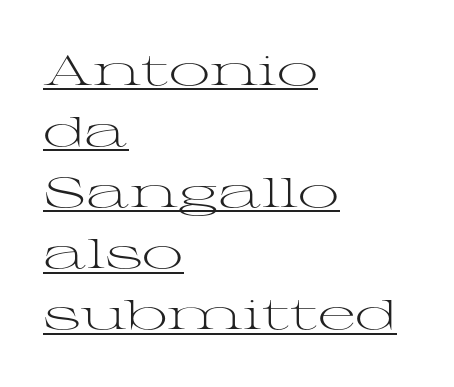
Q: Is the text bold? A: No.
Q: Is the text italic (slanted)? A: No, it is upright.
Q: Is the typeface a serif or a sans-serif typeface? A: Serif.
Q: Is the text underlined? A: Yes.
Q: How is the paragraph aligned? A: Left-aligned.
Q: Is the spacing between letters normal or unusually wide? A: Normal.
Q: Is the spacing between lines tight, normal or loose? A: Normal.
Q: Width (condensed, normal, or wide)? A: Wide.
Q: Stroke contrast? A: Medium.
Q: x-height? A: Medium.
Q: Monospaced? A: No.
